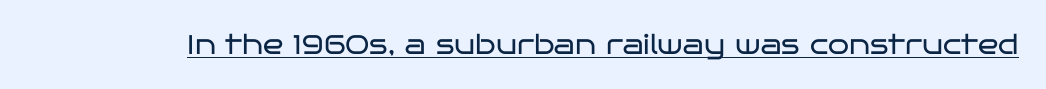
The image shows 27 px text type, upright; set normal letter spacing, underlined.
